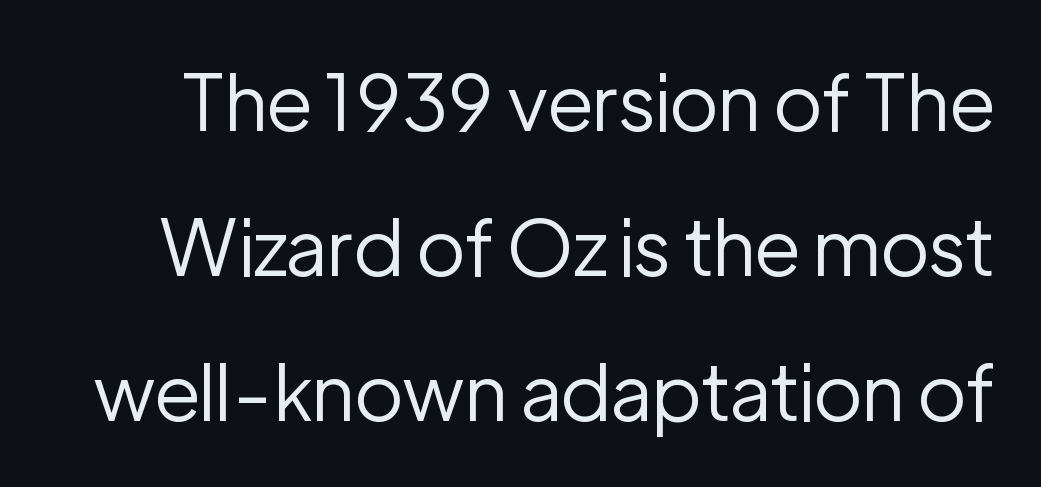
{"serif": "no", "italic": "no", "bold": "no", "weight": "regular", "width": "normal", "stroke_contrast": "low", "x_height": "medium", "monospaced": "no", "underline": "no", "line_spacing_ratio": 1.86, "letter_spacing": "normal", "letter_spacing_em": 0.0, "glyph_px": 78}
